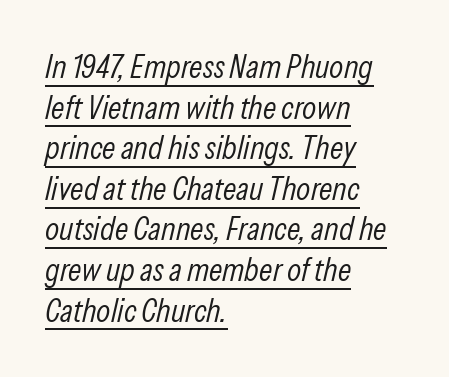
{"italic": "yes", "lean": "right", "slant_degrees": 13, "bold": "no", "weight": "light", "width": "condensed", "stroke_contrast": "low", "x_height": "medium", "monospaced": "no", "underline": "yes", "align": "left", "line_spacing_ratio": 1.23, "letter_spacing": "normal", "letter_spacing_em": 0.0, "glyph_px": 33}
